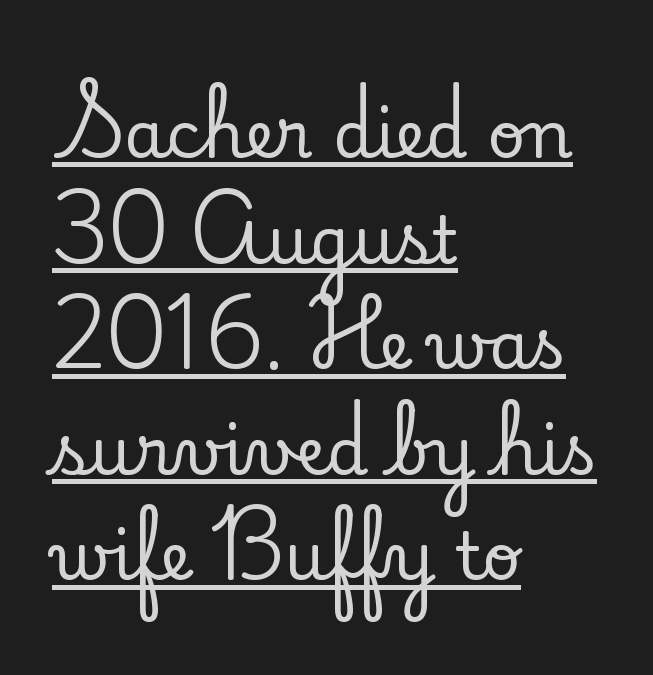
The rendering uses a moderate line-height, typical for paragraphs. The typography opts for an upright posture over an oblique one. Observe the serifs anchoring each vertical stroke in this sample. Underline: present. Layout note: lines flush left.
